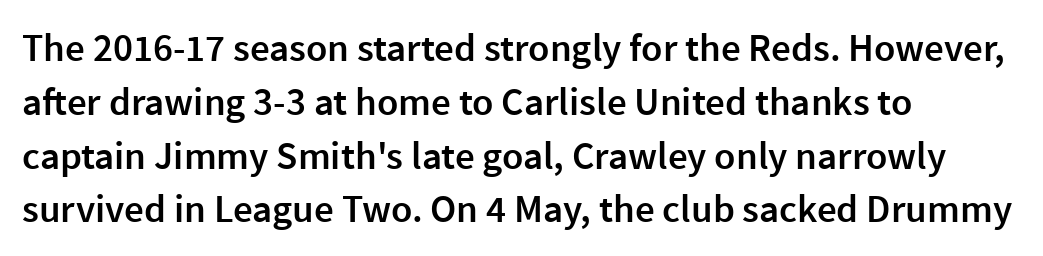
{"serif": "no", "italic": "no", "bold": "semi", "weight": "semibold", "width": "normal", "x_height": "medium", "monospaced": "no", "underline": "no", "align": "left", "line_spacing": "normal", "line_spacing_ratio": 1.38, "letter_spacing": "normal", "letter_spacing_em": 0.0, "glyph_px": 39}
